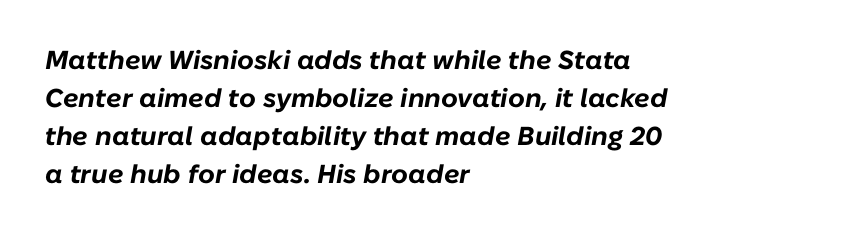
The image shows 26 px bold type, italic (leaning right); set left-aligned, normal line spacing (1.46x), normal letter spacing, not underlined.
